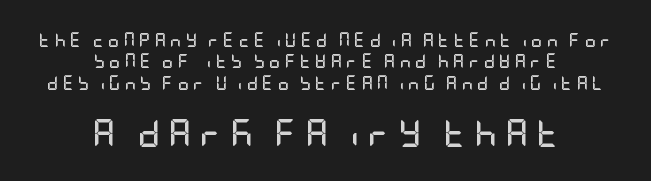
The type family on display is of the sans-serif kind. The line texture is sparse and dotted thanks to wide tracking. The rendering positions every line midway between the sides. The vertical gap from one line to the next is medium. These two chunks differ in scale, with the bottom chunk taking the larger measure. The baseline area is clear.
